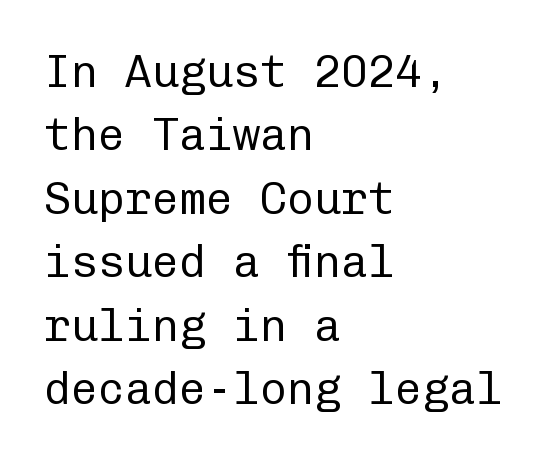
{"serif": "no", "italic": "no", "bold": "no", "weight": "regular", "width": "normal", "stroke_contrast": "low", "x_height": "medium", "monospaced": "yes", "underline": "no", "align": "left", "line_spacing": "normal", "line_spacing_ratio": 1.41, "letter_spacing": "normal", "letter_spacing_em": 0.0, "glyph_px": 45}
